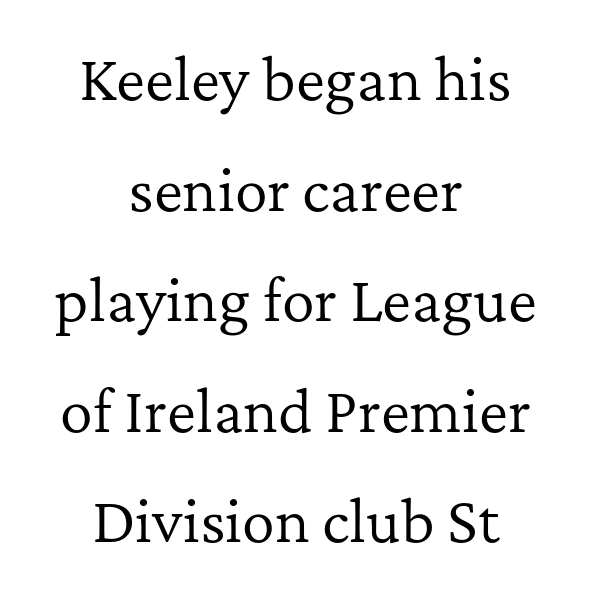
Q: Is the text bold? A: No.
Q: Is the text italic (slanted)? A: No, it is upright.
Q: Is the typeface a serif or a sans-serif typeface? A: Serif.
Q: Is the text underlined? A: No.
Q: How is the paragraph aligned? A: Centered.
Q: Is the spacing between letters normal or unusually wide? A: Normal.
Q: Is the spacing between lines tight, normal or loose? A: Loose.
Q: Width (condensed, normal, or wide)? A: Normal.
Q: Stroke contrast? A: Low.
Q: x-height? A: Medium.
Q: Monospaced? A: No.
